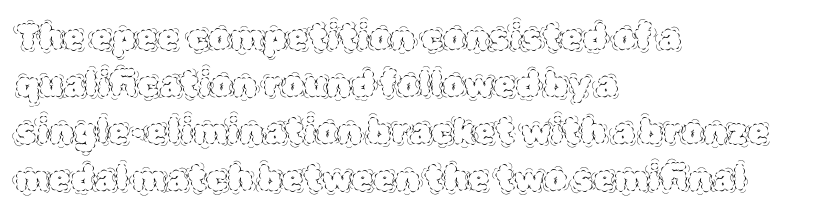
{"italic": "no", "bold": "no", "weight": "thin", "width": "normal", "x_height": "large", "monospaced": "no", "underline": "no", "align": "left", "line_spacing": "normal", "line_spacing_ratio": 1.34, "letter_spacing": "normal", "letter_spacing_em": 0.0, "glyph_px": 35}
